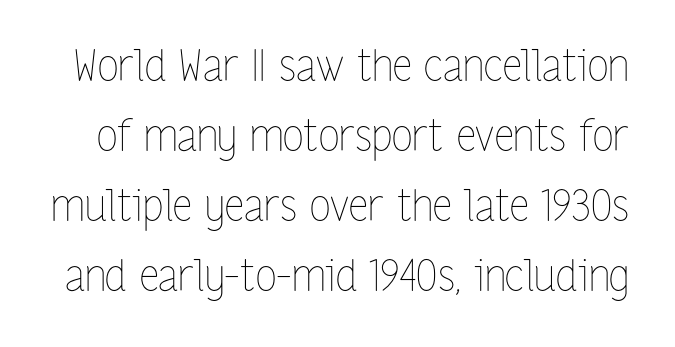
Q: Is the text bold? A: No.
Q: Is the text italic (slanted)? A: No, it is upright.
Q: Is the text underlined? A: No.
Q: Is the spacing between letters normal or unusually wide? A: Normal.
Q: Is the spacing between lines tight, normal or loose? A: Normal.
Q: Width (condensed, normal, or wide)? A: Condensed.
Q: Stroke contrast? A: Low.
Q: x-height? A: Medium.
Q: Monospaced? A: No.
